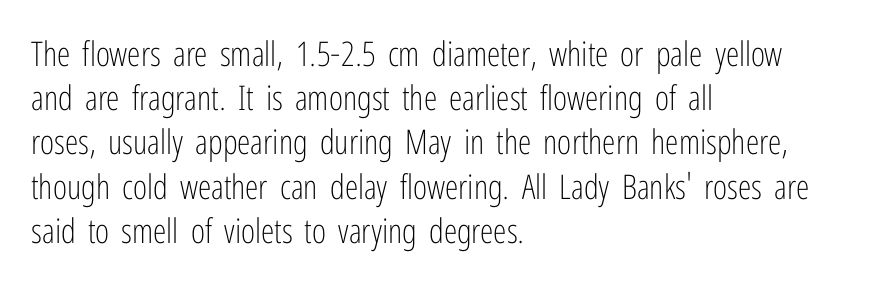
Q: Is the text bold? A: No.
Q: Is the text italic (slanted)? A: No, it is upright.
Q: Is the typeface a serif or a sans-serif typeface? A: Sans-serif.
Q: Is the text underlined? A: No.
Q: How is the paragraph aligned? A: Left-aligned.
Q: Is the spacing between letters normal or unusually wide? A: Normal.
Q: Is the spacing between lines tight, normal or loose? A: Normal.
Q: Width (condensed, normal, or wide)? A: Condensed.
Q: Stroke contrast? A: Low.
Q: x-height? A: Medium.
Q: Monospaced? A: No.
